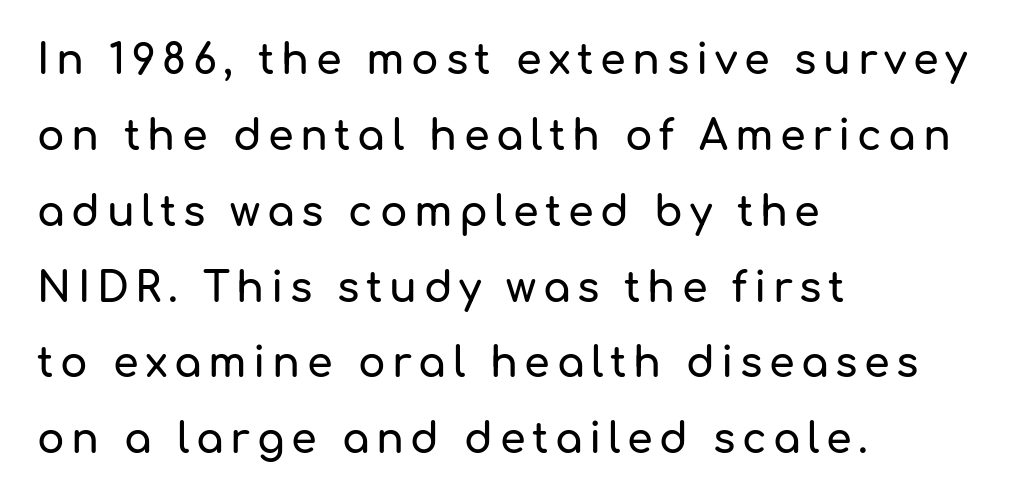
The image shows 41 px sans-serif type, upright; set left-aligned, line spacing 1.85x, not underlined; low stroke contrast and a medium x-height.
